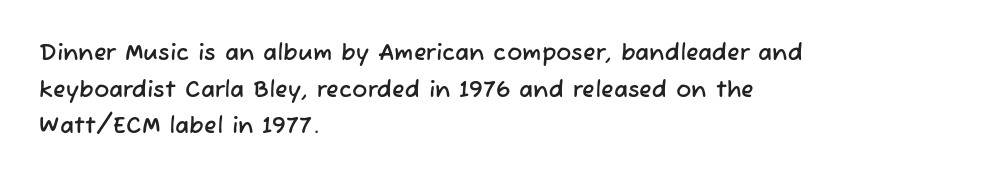
The image shows 23 px text type; set left-aligned, normal line spacing (1.59x), normal letter spacing, not underlined.
